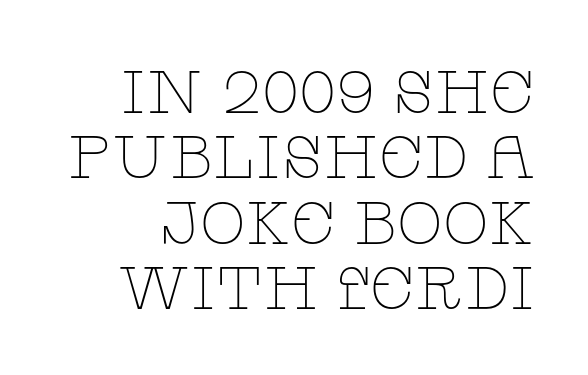
The line-height multiplier appears low, near solid setting. This sample has the flowing, uneven cadence of proportional lettering. Caption: standard tracking, unaltered. Weight: regular or lighter.
